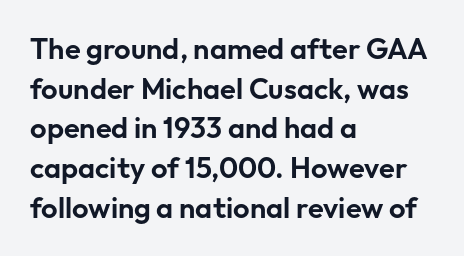
{"serif": "no", "italic": "no", "width": "normal", "stroke_contrast": "low", "x_height": "medium", "monospaced": "no", "underline": "no", "align": "left", "line_spacing": "normal", "line_spacing_ratio": 1.37, "letter_spacing": "normal", "letter_spacing_em": 0.0, "glyph_px": 29}
